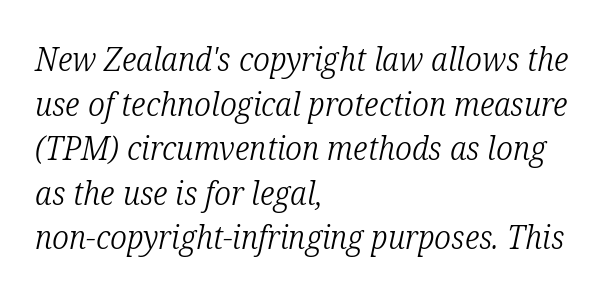
Q: Is the text bold? A: No.
Q: Is the text italic (slanted)? A: Yes, it leans right by about 12 degrees.
Q: Is the typeface a serif or a sans-serif typeface? A: Serif.
Q: Is the text underlined? A: No.
Q: How is the paragraph aligned? A: Left-aligned.
Q: Is the spacing between letters normal or unusually wide? A: Normal.
Q: Is the spacing between lines tight, normal or loose? A: Normal.
Q: Width (condensed, normal, or wide)? A: Condensed.
Q: Stroke contrast? A: Low.
Q: x-height? A: Medium.
Q: Monospaced? A: No.
